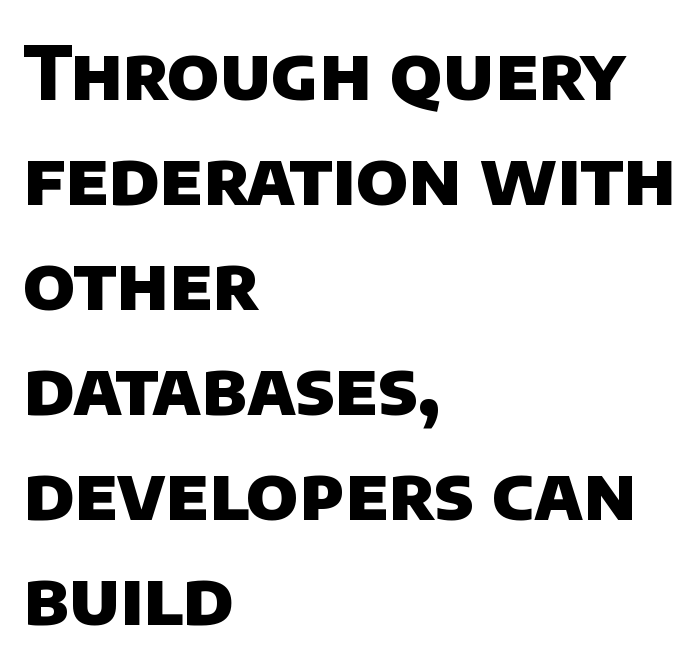
The image shows 74 px heavy sans-serif type; set left-aligned, normal line spacing (1.42x), normal letter spacing, not underlined; low stroke contrast and a large x-height.
